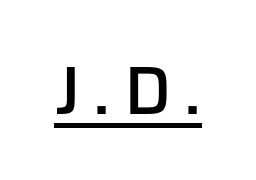
Unlike italic type, these characters show no tilt at all. Note the varied advance widths — an 'i' is clearly narrower than an 'm'. The glyphs in this specimen are sans serif. The typesetter has applied underlining to the passage shown. Caption: semibold face, moderately heavy strokes.
